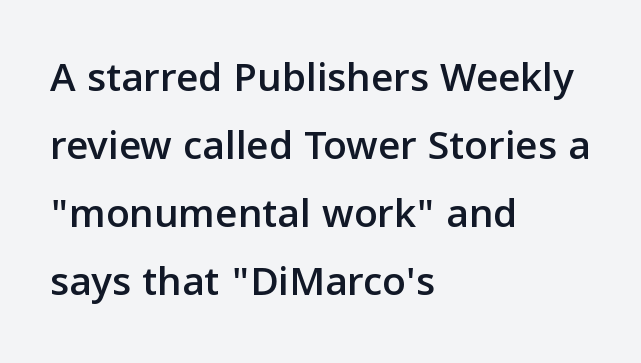
{"serif": "no", "italic": "no", "width": "normal", "stroke_contrast": "low", "x_height": "medium", "monospaced": "no", "underline": "no", "align": "left", "line_spacing": "normal", "line_spacing_ratio": 1.58, "letter_spacing": "normal", "letter_spacing_em": 0.0, "glyph_px": 43}
